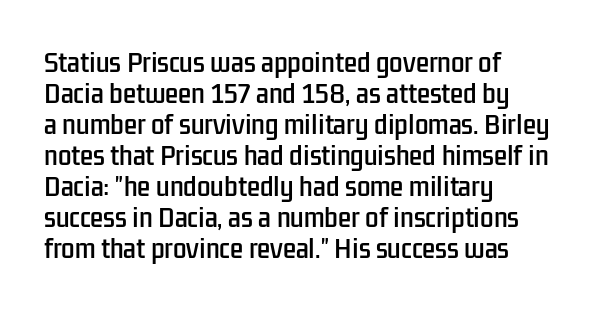
Q: Is the text italic (slanted)? A: No, it is upright.
Q: Is the text underlined? A: No.
Q: How is the paragraph aligned? A: Left-aligned.
Q: Is the spacing between letters normal or unusually wide? A: Normal.
Q: Is the spacing between lines tight, normal or loose? A: Normal.
